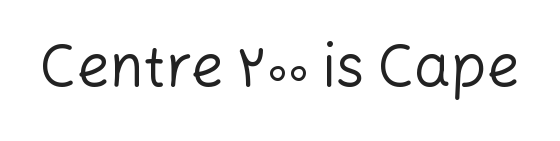
Compared with a typical body face, this is equally light or lighter still. Each letter keeps its own natural width here, so spacing adapts to shape. A typesetter would mark this as roman, not italic. I'd call this a sans setting — the letters go barefoot. Honestly, the letter spacing is just normal — you wouldn't notice it.
